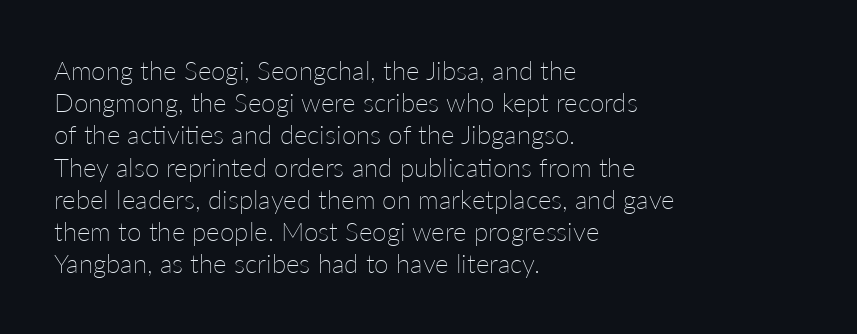
The image shows 26 px text type, upright; set left-aligned, line spacing 1.24x, normal letter spacing, not underlined.
